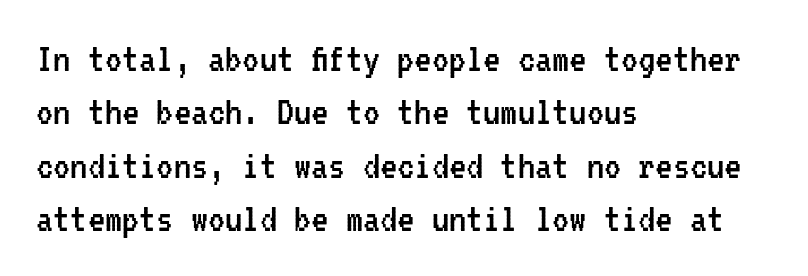
{"serif": "no", "italic": "no", "bold": "no", "weight": "regular", "width": "condensed", "stroke_contrast": "low", "x_height": "medium", "monospaced": "yes", "underline": "no", "align": "left", "line_spacing_ratio": 1.24, "letter_spacing": "normal", "letter_spacing_em": 0.0, "glyph_px": 43}
